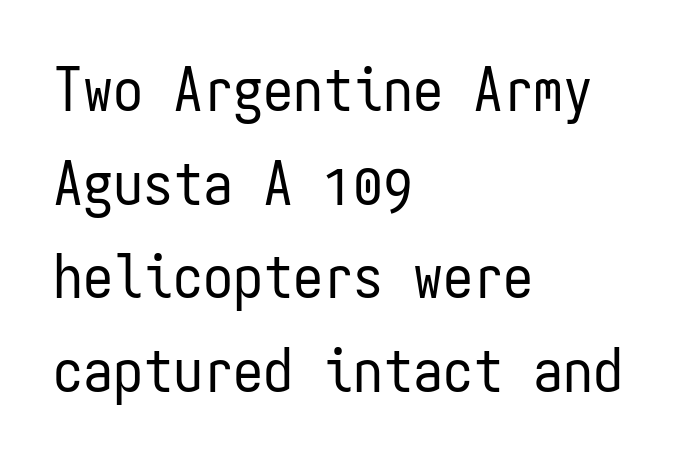
The image shows 60 px regular-weight, condensed sans-serif type, upright, monospaced; set left-aligned, normal line spacing (1.56x), normal letter spacing, not underlined; low stroke contrast and a medium x-height.
